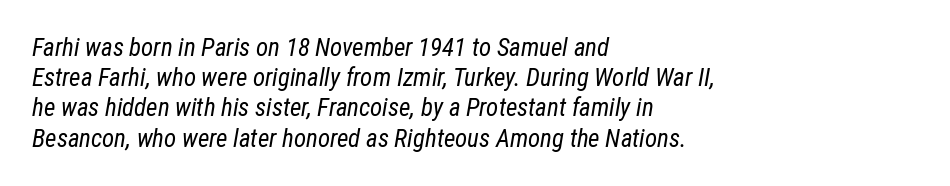
{"italic": "yes", "lean": "right", "slant_degrees": 12, "bold": "no", "underline": "no", "align": "left", "line_spacing_ratio": 1.21, "letter_spacing": "normal", "letter_spacing_em": 0.0, "glyph_px": 25}
